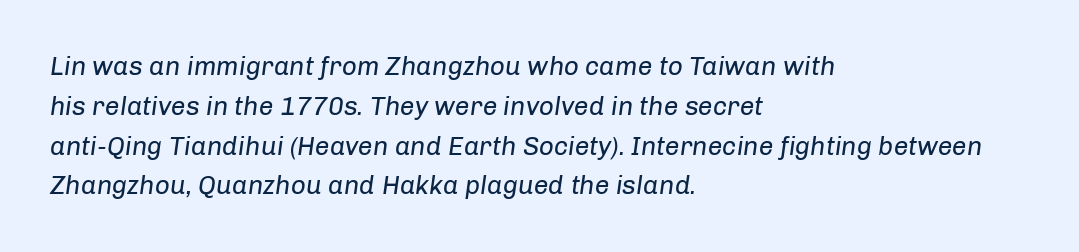
The image shows 26 px text type, italic (leaning right); set left-aligned, normal line spacing (1.53x), normal letter spacing, not underlined.
